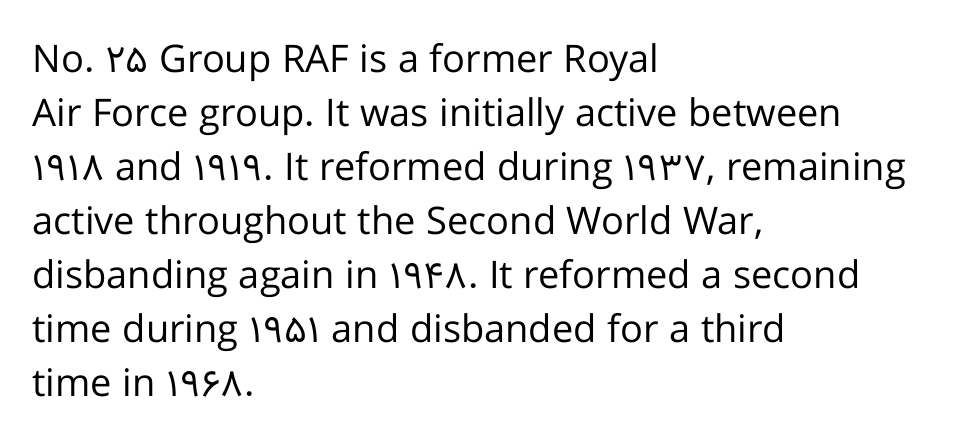
Q: Is the text bold? A: No.
Q: Is the text italic (slanted)? A: No, it is upright.
Q: Is the typeface a serif or a sans-serif typeface? A: Sans-serif.
Q: Is the text underlined? A: No.
Q: How is the paragraph aligned? A: Left-aligned.
Q: Is the spacing between letters normal or unusually wide? A: Normal.
Q: Is the spacing between lines tight, normal or loose? A: Normal.
Q: Width (condensed, normal, or wide)? A: Normal.
Q: Stroke contrast? A: Low.
Q: x-height? A: Medium.
Q: Monospaced? A: No.
